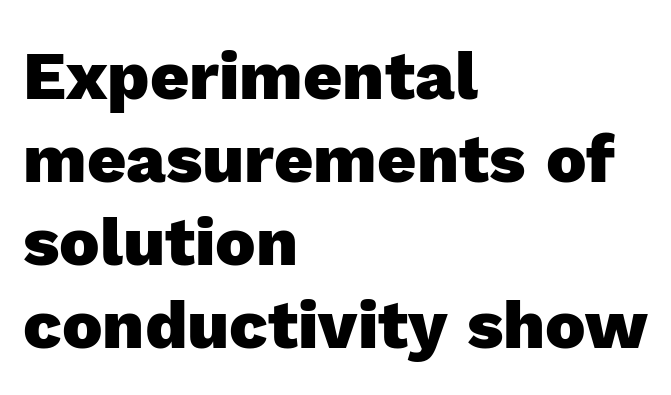
Look at the stroke-to-counter ratio: heavy, a bold. Proportional: the letters do not fall into vertical columns. Is the letter spacing exaggerated? No — it looks like the ordinary default. You can tell it's not italic because the verticals are truly vertical.
